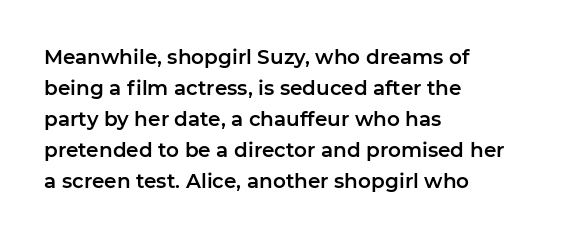
{"italic": "no", "underline": "no", "align": "left", "line_spacing": "normal", "line_spacing_ratio": 1.55, "letter_spacing": "normal", "letter_spacing_em": 0.0, "glyph_px": 20}
